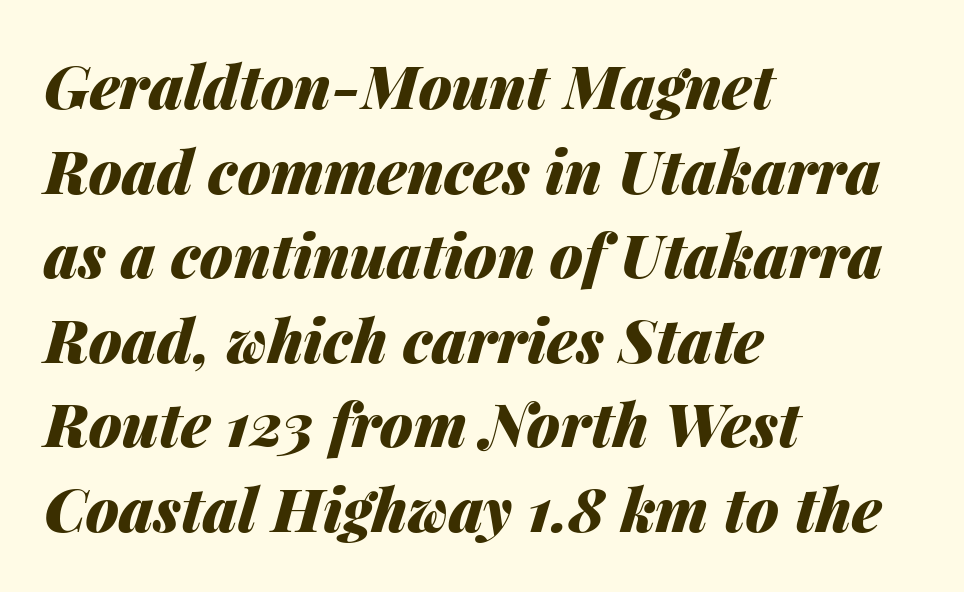
The image shows 60 px heavy type, italic (leaning right); set left-aligned, normal line spacing (1.41x), normal letter spacing, not underlined; medium stroke contrast and a medium x-height.
